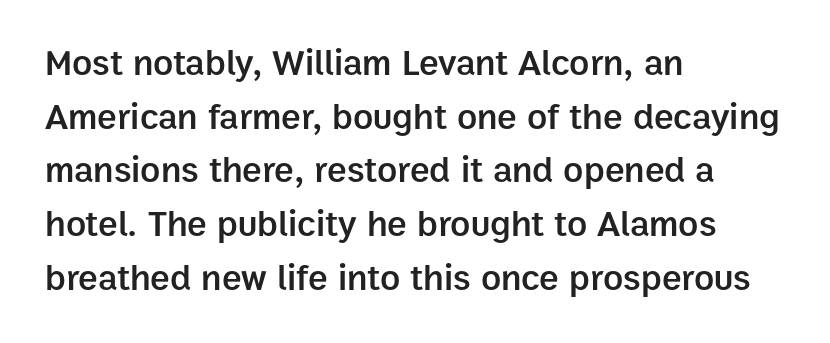
The image shows 37 px semibold sans-serif type, upright; set left-aligned, normal line spacing (1.45x), normal letter spacing, not underlined; low stroke contrast and a medium x-height.
